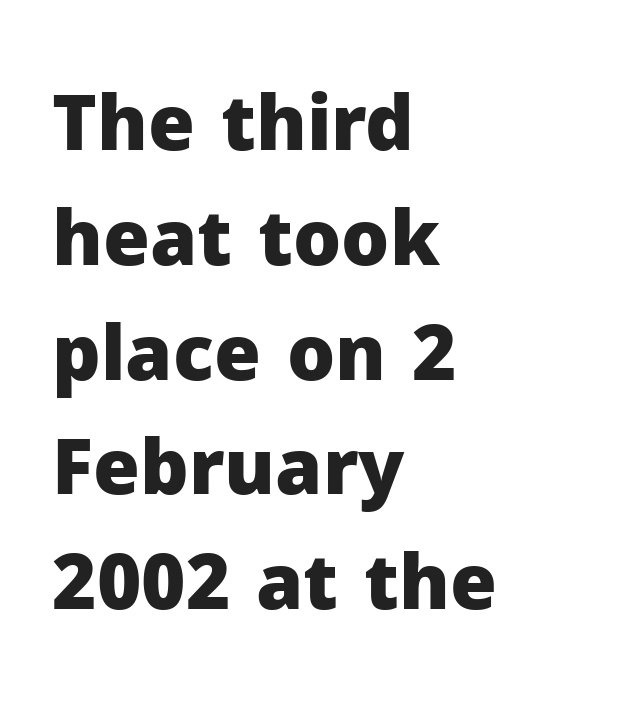
{"serif": "no", "italic": "no", "bold": "yes", "weight": "heavy", "width": "normal", "stroke_contrast": "low", "x_height": "medium", "monospaced": "no", "underline": "no", "align": "left", "line_spacing": "normal", "line_spacing_ratio": 1.51, "letter_spacing": "normal", "letter_spacing_em": 0.0, "glyph_px": 76}
